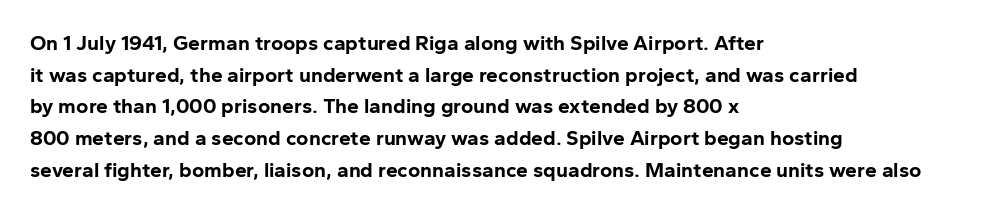
Q: Is the text bold? A: Yes.
Q: Is the text italic (slanted)? A: No, it is upright.
Q: Is the text underlined? A: No.
Q: How is the paragraph aligned? A: Left-aligned.
Q: Is the spacing between letters normal or unusually wide? A: Normal.
Q: Is the spacing between lines tight, normal or loose? A: Normal.
